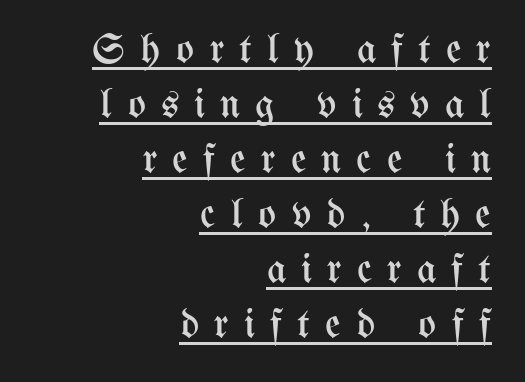
Q: Is the text bold? A: No.
Q: Is the text italic (slanted)? A: No, it is upright.
Q: Is the text underlined? A: Yes.
Q: How is the paragraph aligned? A: Right-aligned.
Q: Is the spacing between letters normal or unusually wide? A: Unusually wide.
Q: Is the spacing between lines tight, normal or loose? A: Normal.
Q: Width (condensed, normal, or wide)? A: Condensed.
Q: Stroke contrast? A: Medium.
Q: x-height? A: Medium.
Q: Monospaced? A: No.
